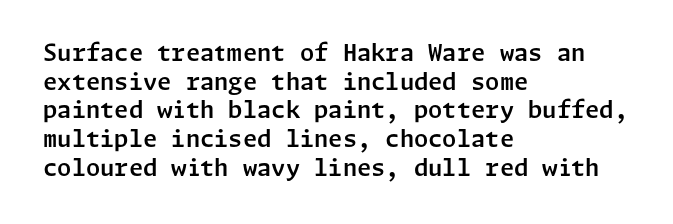
Q: Is the text italic (slanted)? A: No, it is upright.
Q: Is the text underlined? A: No.
Q: How is the paragraph aligned? A: Left-aligned.
Q: Is the spacing between letters normal or unusually wide? A: Normal.
Q: Is the spacing between lines tight, normal or loose? A: Normal.
